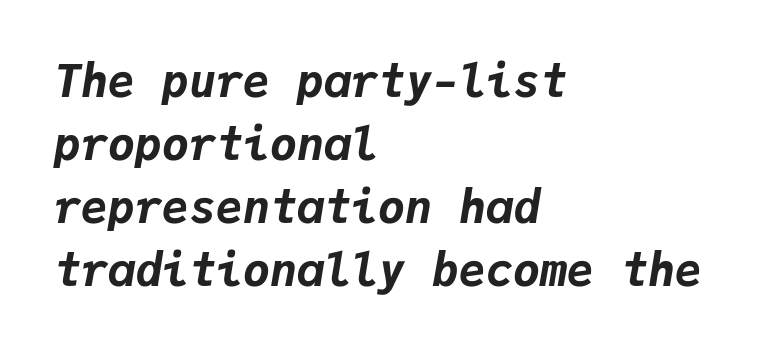
Q: Is the text bold? A: Yes.
Q: Is the text italic (slanted)? A: Yes, it leans right by about 9 degrees.
Q: Is the text underlined? A: No.
Q: How is the paragraph aligned? A: Left-aligned.
Q: Is the spacing between letters normal or unusually wide? A: Normal.
Q: Is the spacing between lines tight, normal or loose? A: Normal.
Q: Width (condensed, normal, or wide)? A: Normal.
Q: Stroke contrast? A: Low.
Q: x-height? A: Medium.
Q: Monospaced? A: Yes.
